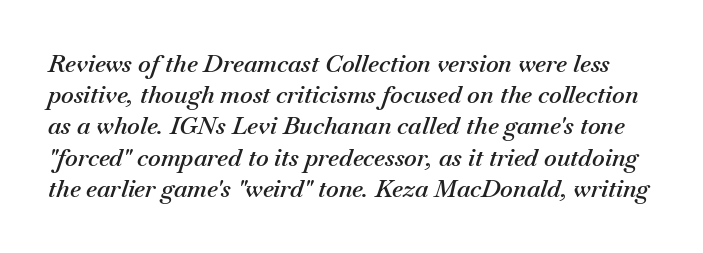
{"italic": "yes", "lean": "right", "slant_degrees": 18, "bold": "semi", "underline": "no", "line_spacing": "normal", "line_spacing_ratio": 1.3, "letter_spacing": "normal", "letter_spacing_em": 0.0, "glyph_px": 24}
